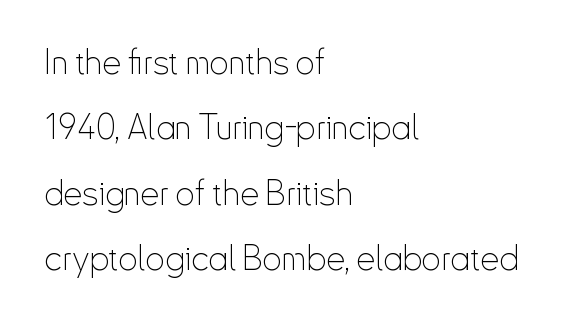
The image shows 34 px thin, condensed sans-serif type, upright; set left-aligned, loose line spacing (1.92x), normal letter spacing, not underlined; low stroke contrast and a small x-height.
